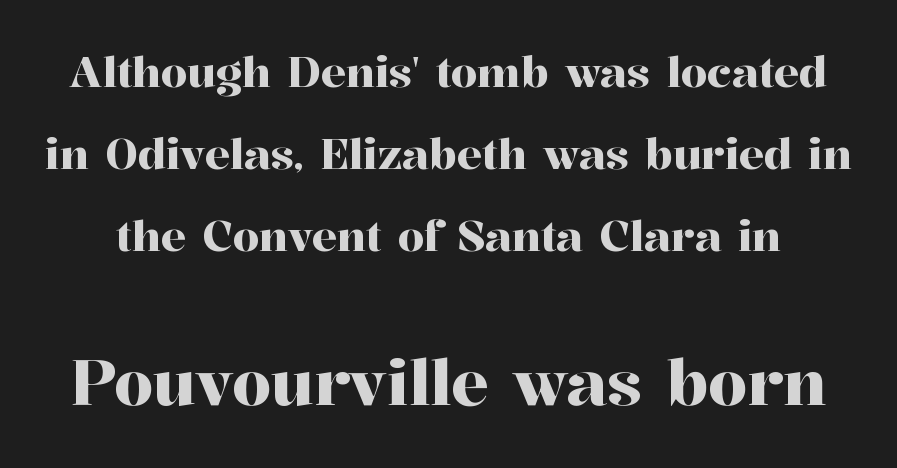
These lines stand farther apart than default settings would place them. Does the lettering tilt? It doesn't — this is upright. Default kerning and tracking; the words read as compact shapes. Varying glyph widths throughout — classic text-font behaviour. Size contrast runs from small at the top to large at the bottom. This rendering features lettering with no underline.
